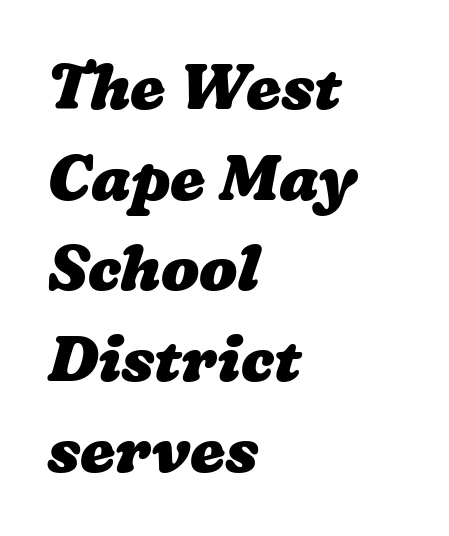
{"bold": "yes", "weight": "heavy", "width": "wide", "stroke_contrast": "low", "x_height": "medium", "monospaced": "no", "underline": "no", "align": "left", "line_spacing": "normal", "line_spacing_ratio": 1.44, "letter_spacing": "normal", "letter_spacing_em": 0.0, "glyph_px": 63}
